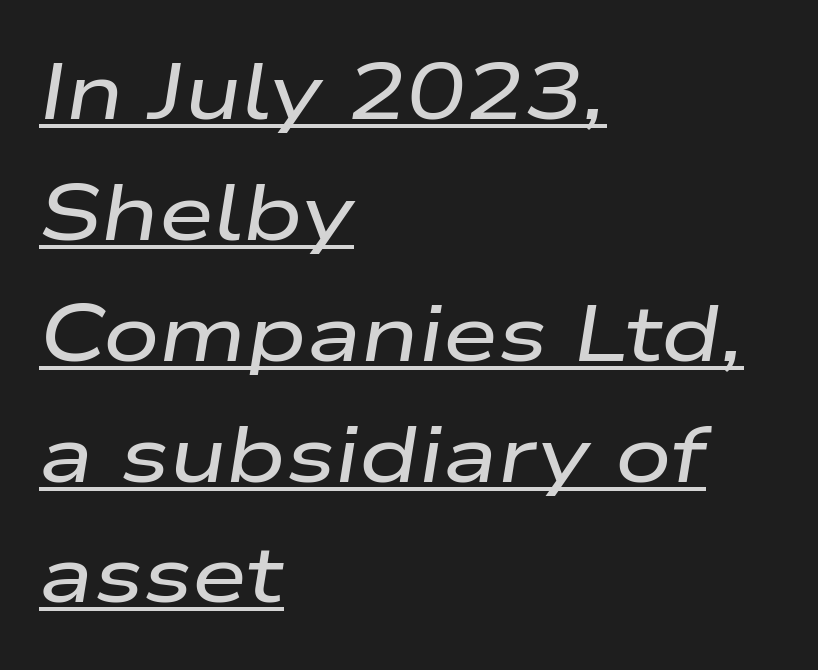
{"italic": "yes", "lean": "right", "slant_degrees": 9, "width": "wide", "stroke_contrast": "low", "x_height": "medium", "monospaced": "no", "underline": "yes", "align": "left", "line_spacing": "normal", "line_spacing_ratio": 1.53, "letter_spacing": "normal", "letter_spacing_em": 0.0, "glyph_px": 79}
